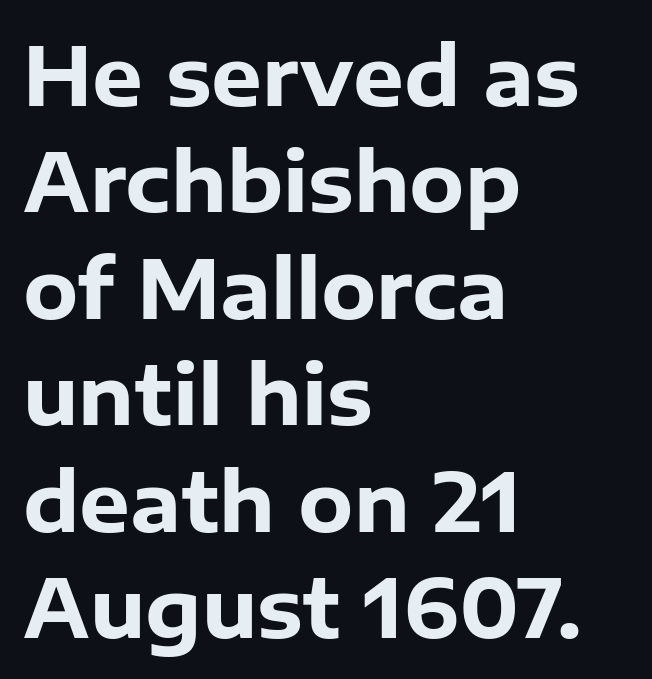
The image shows 80 px heavy sans-serif type, upright; set left-aligned, normal line spacing (1.33x), normal letter spacing, not underlined; low stroke contrast and a medium x-height.
